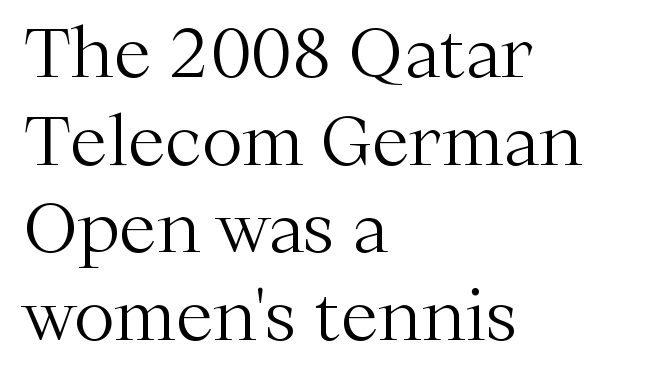
The image shows 69 px light serif type, upright; set left-aligned, normal line spacing (1.27x), normal letter spacing, not underlined; medium stroke contrast and a medium x-height.
